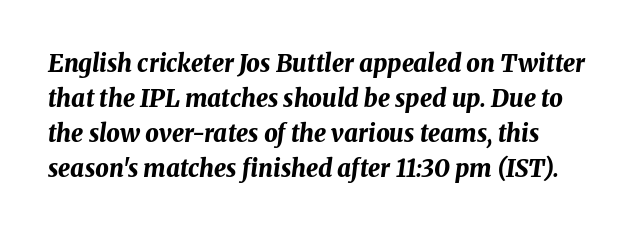
{"italic": "yes", "lean": "right", "slant_degrees": 8, "bold": "yes", "underline": "no", "line_spacing": "normal", "line_spacing_ratio": 1.46, "letter_spacing": "normal", "letter_spacing_em": 0.0, "glyph_px": 24}
